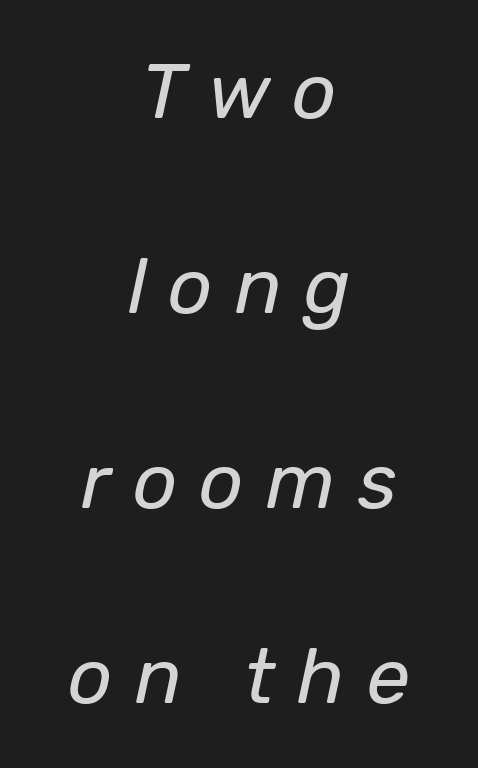
{"italic": "yes", "lean": "right", "slant_degrees": 12, "bold": "no", "weight": "regular", "width": "normal", "stroke_contrast": "low", "x_height": "medium", "monospaced": "no", "underline": "no", "align": "center", "line_spacing": "loose", "line_spacing_ratio": 2.5, "letter_spacing": "wide", "letter_spacing_em": 0.28, "glyph_px": 78}
